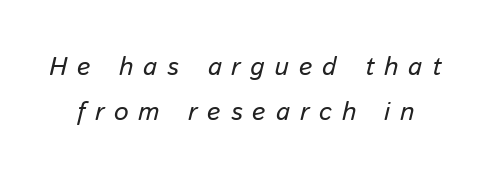
Q: Is the text italic (slanted)? A: Yes, it leans right by about 13 degrees.
Q: Is the text underlined? A: No.
Q: Is the spacing between letters normal or unusually wide? A: Unusually wide.
